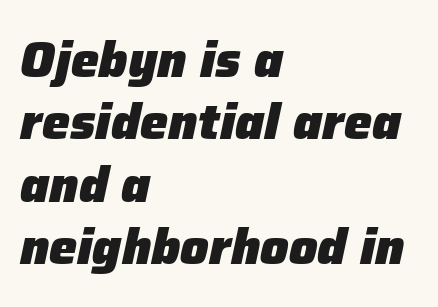
What weight is shown? A full bold with thick strokes. A normal amount of white space separates one row of letters from the next. Would a proofreader flag this as italicized? Yes. Just letters on the line, the space beneath them empty. Proportional: the letters do not fall into vertical columns. In CSS terms this would be text-align: left.
